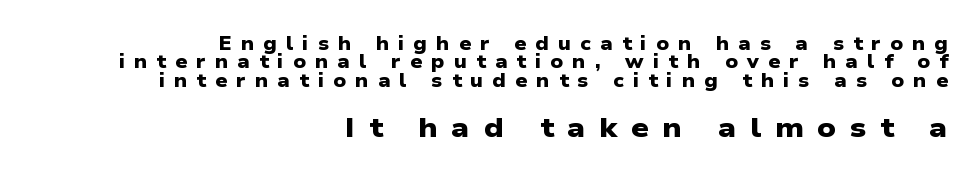
The image shows 28 px heavy, wide sans-serif type; set right-aligned, tight line spacing (0.97x), unusually wide letter spacing (+0.48 em), not underlined; the second (bottom) block is 1.47x larger; low stroke contrast and a medium x-height.
